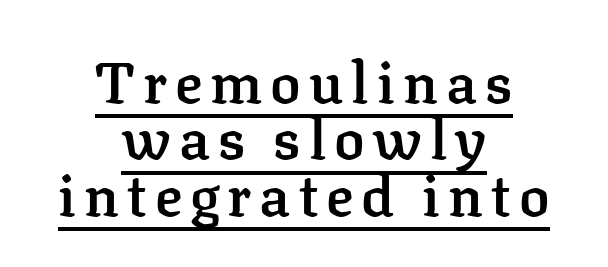
{"serif": "yes", "italic": "no", "bold": "semi", "weight": "semibold", "width": "normal", "stroke_contrast": "low", "x_height": "medium", "monospaced": "no", "underline": "yes", "align": "center", "line_spacing": "tight", "line_spacing_ratio": 0.99, "glyph_px": 57}
